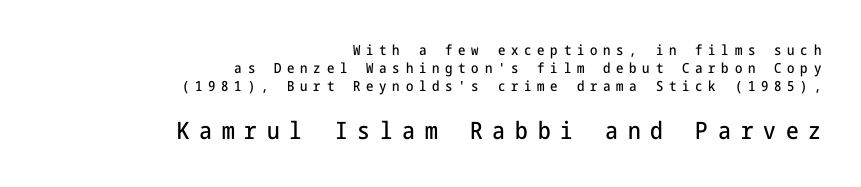
The image shows 24 px text type, upright; set right-aligned, normal line spacing (1.27x), unusually wide letter spacing (+0.41 em), not underlined; the second (bottom) block is 1.71x larger.
